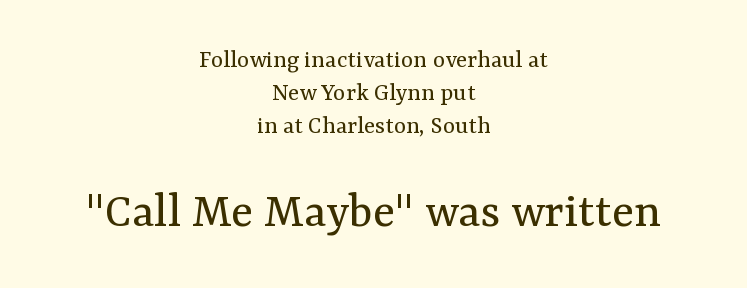
The image shows 51 px regular-weight serif type, upright; set centered, normal line spacing (1.27x), normal letter spacing, not underlined; the second (bottom) block is 1.96x larger; medium stroke contrast and a medium x-height.
